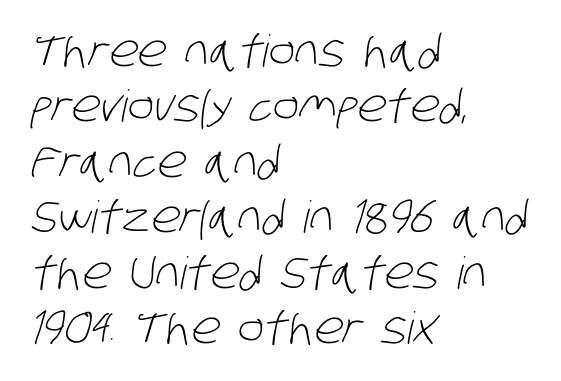
Q: Is the text bold? A: No.
Q: Is the typeface a serif or a sans-serif typeface? A: Sans-serif.
Q: Is the text underlined? A: No.
Q: How is the paragraph aligned? A: Left-aligned.
Q: Is the spacing between letters normal or unusually wide? A: Normal.
Q: Is the spacing between lines tight, normal or loose? A: Normal.
Q: Width (condensed, normal, or wide)? A: Condensed.
Q: Stroke contrast? A: Low.
Q: x-height? A: Large.
Q: Monospaced? A: No.
